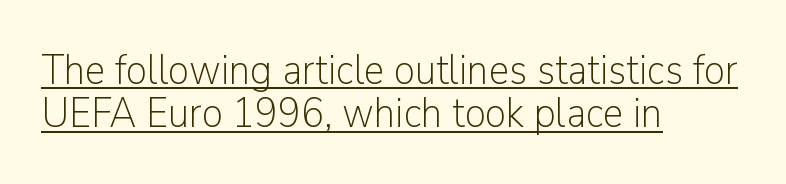
Unlike italic type, these characters show no tilt at all. The line-height multiplier appears low, near solid setting. I'd call this a sans setting — the letters go barefoot. The paragraph has a hard left edge and a soft right edge.
